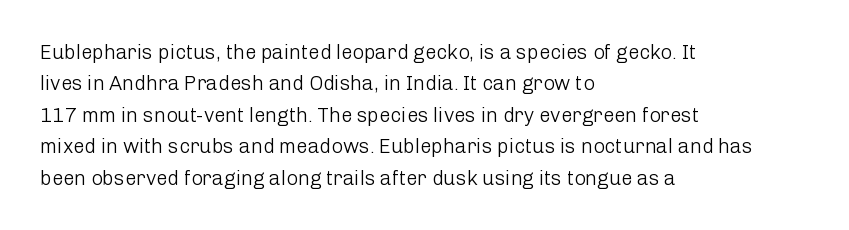
{"italic": "no", "bold": "no", "underline": "no", "align": "left", "line_spacing": "normal", "line_spacing_ratio": 1.57, "letter_spacing": "normal", "letter_spacing_em": 0.0, "glyph_px": 20}
